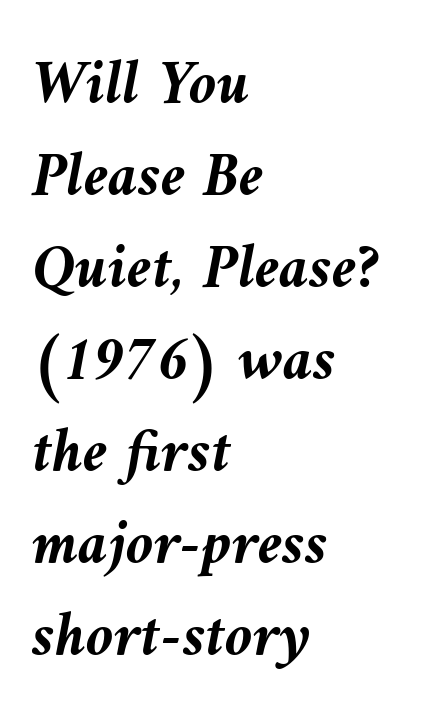
Q: Is the text bold? A: Yes.
Q: Is the text italic (slanted)? A: Yes, it leans left by about 9 degrees.
Q: Is the text underlined? A: No.
Q: How is the paragraph aligned? A: Left-aligned.
Q: Is the spacing between letters normal or unusually wide? A: Normal.
Q: Is the spacing between lines tight, normal or loose? A: Normal.
Q: Width (condensed, normal, or wide)? A: Normal.
Q: Stroke contrast? A: Medium.
Q: x-height? A: Medium.
Q: Monospaced? A: No.
